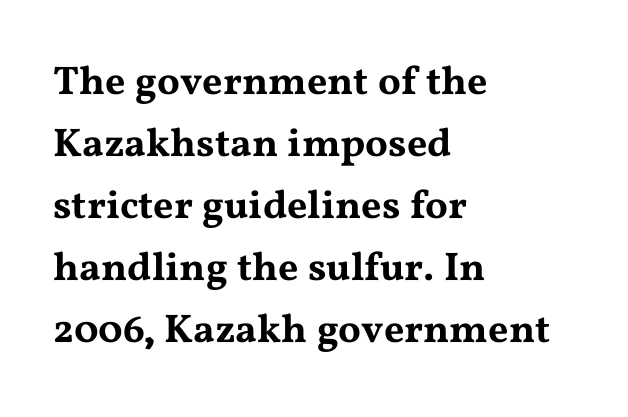
Q: Is the text italic (slanted)? A: No, it is upright.
Q: Is the typeface a serif or a sans-serif typeface? A: Serif.
Q: Is the text underlined? A: No.
Q: How is the paragraph aligned? A: Left-aligned.
Q: Is the spacing between letters normal or unusually wide? A: Normal.
Q: Is the spacing between lines tight, normal or loose? A: Normal.
Q: Width (condensed, normal, or wide)? A: Wide.
Q: Stroke contrast? A: Medium.
Q: x-height? A: Medium.
Q: Monospaced? A: No.
